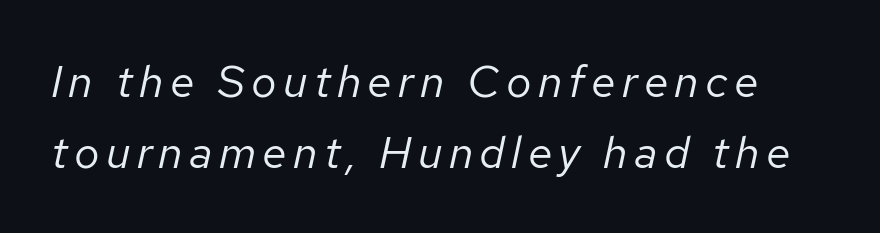
Q: Is the text bold? A: No.
Q: Is the text italic (slanted)? A: Yes, it leans right by about 12 degrees.
Q: Is the text underlined? A: No.
Q: Is the spacing between lines tight, normal or loose? A: Normal.
Q: Width (condensed, normal, or wide)? A: Normal.
Q: Stroke contrast? A: Low.
Q: x-height? A: Medium.
Q: Monospaced? A: No.
